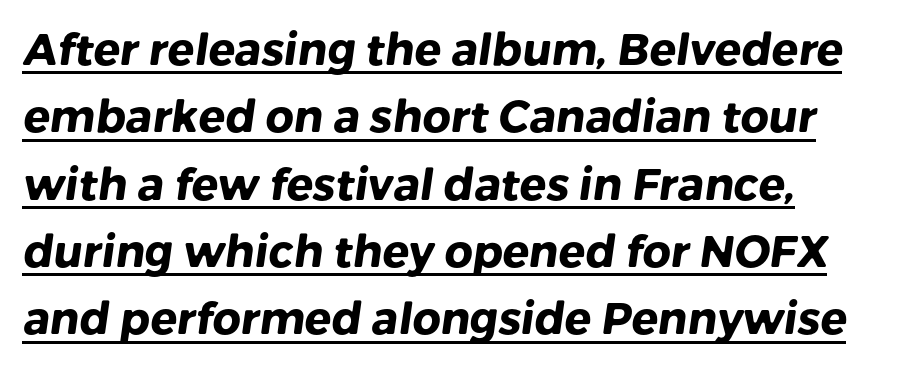
The compositor pushed each line to the left boundary. Are there feet on the stems? There aren't — it's a sans. Is this a fixed-width face? No — the glyphs have proportional, varying widths. Evenly set lines give the paragraph a standard silhouette. Tracking here is standard; glyphs follow each other at the usual distance.
